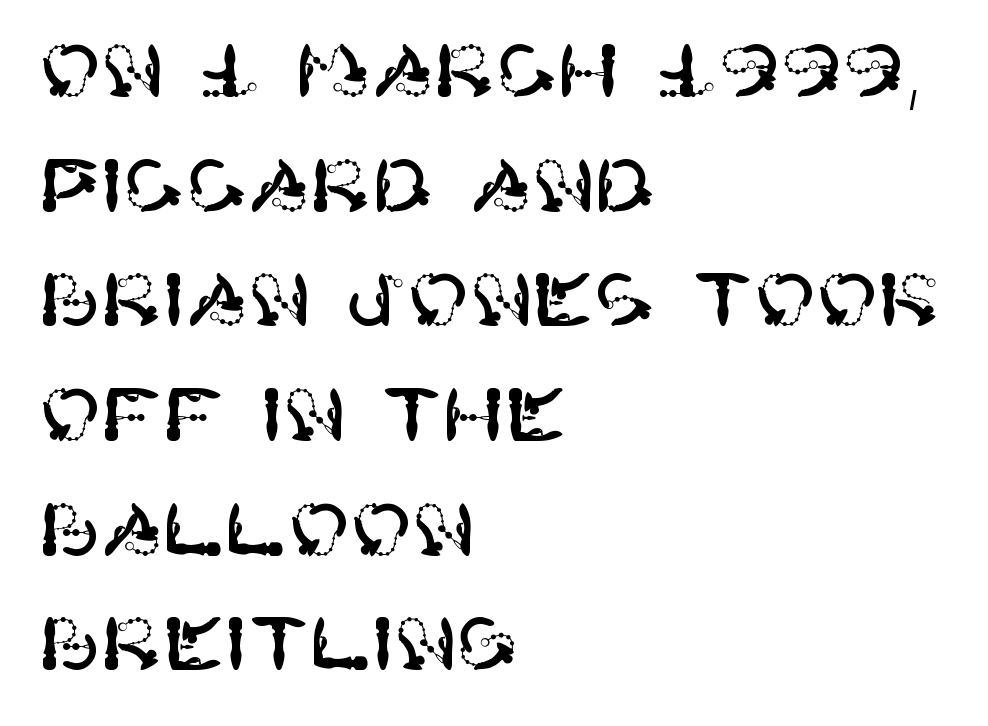
Q: Is the text italic (slanted)? A: No, it is upright.
Q: Is the typeface a serif or a sans-serif typeface? A: Sans-serif.
Q: Is the text underlined? A: No.
Q: How is the paragraph aligned? A: Left-aligned.
Q: Is the spacing between letters normal or unusually wide? A: Normal.
Q: Is the spacing between lines tight, normal or loose? A: Normal.
Q: Width (condensed, normal, or wide)? A: Normal.
Q: Stroke contrast? A: High.
Q: x-height? A: Large.
